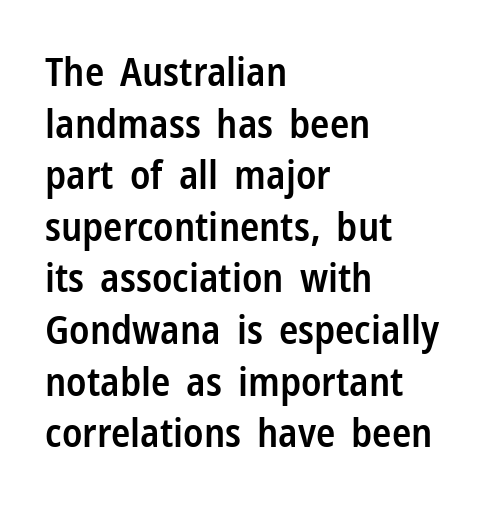
{"serif": "no", "italic": "no", "bold": "semi", "weight": "semibold", "width": "condensed", "stroke_contrast": "low", "x_height": "medium", "monospaced": "no", "underline": "no", "align": "left", "line_spacing": "normal", "line_spacing_ratio": 1.29, "letter_spacing": "normal", "letter_spacing_em": 0.0, "glyph_px": 40}
